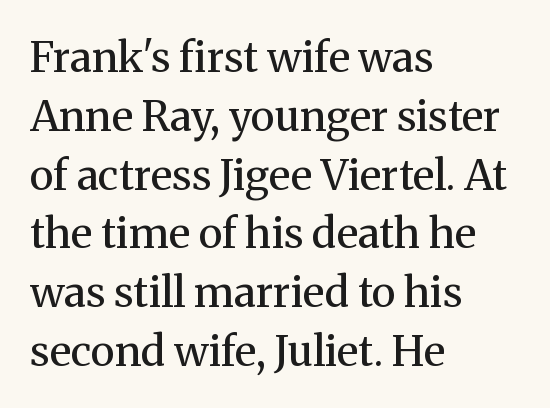
The image shows 42 px regular-weight serif type, upright; set left-aligned, normal line spacing (1.4x), normal letter spacing, not underlined; medium stroke contrast and a medium x-height.
